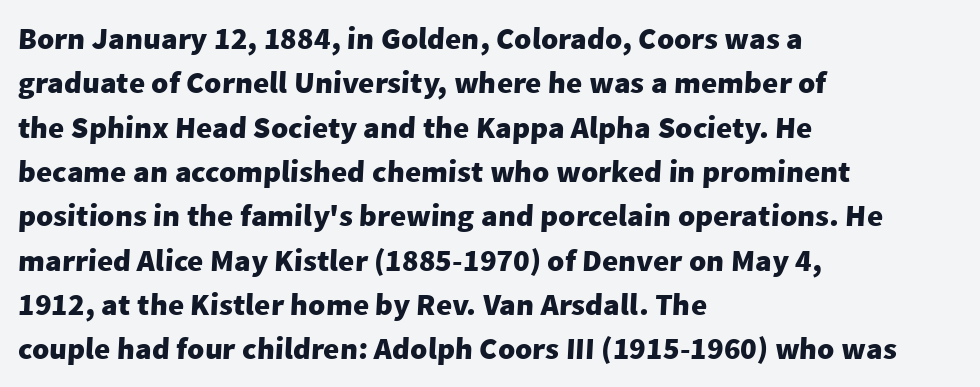
The image shows 31 px heavy sans-serif type; set left-aligned, normal line spacing (1.43x), normal letter spacing, not underlined; low stroke contrast and a medium x-height.
